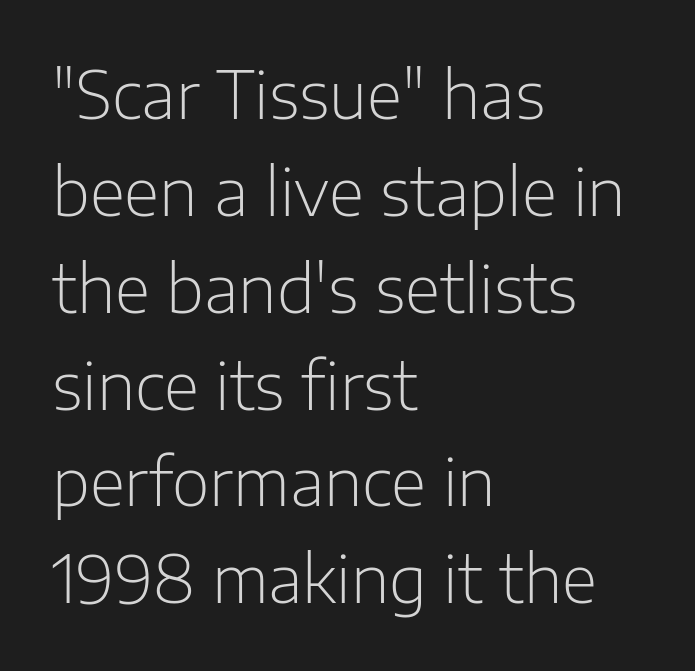
{"serif": "no", "italic": "no", "bold": "no", "weight": "light", "width": "normal", "stroke_contrast": "low", "x_height": "medium", "monospaced": "no", "underline": "no", "align": "left", "line_spacing": "normal", "line_spacing_ratio": 1.49, "letter_spacing": "normal", "letter_spacing_em": 0.0, "glyph_px": 65}
